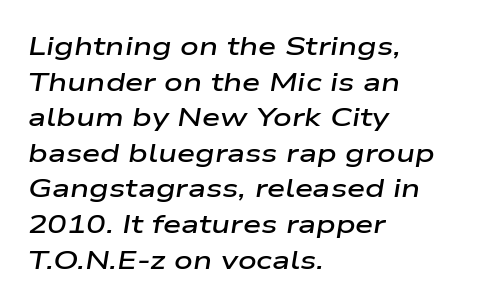
Q: Is the text bold? A: Semi-bold.
Q: Is the text italic (slanted)? A: Yes, it leans right by about 9 degrees.
Q: Is the text underlined? A: No.
Q: How is the paragraph aligned? A: Left-aligned.
Q: Is the spacing between letters normal or unusually wide? A: Normal.
Q: Is the spacing between lines tight, normal or loose? A: Normal.
